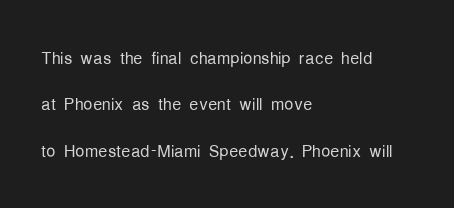
A light-to-regular cut is what we see here. Check under the words: just untouched page. The space between consecutive lines is lavish. The lines are quadded left. Does the lettering tilt? It doesn't — this is upright.
